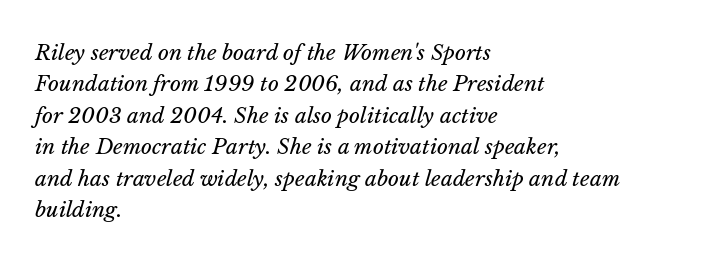
Q: Is the text bold? A: No.
Q: Is the text italic (slanted)? A: Yes, it leans right by about 14 degrees.
Q: Is the text underlined? A: No.
Q: How is the paragraph aligned? A: Left-aligned.
Q: Is the spacing between letters normal or unusually wide? A: Normal.
Q: Is the spacing between lines tight, normal or loose? A: Normal.
